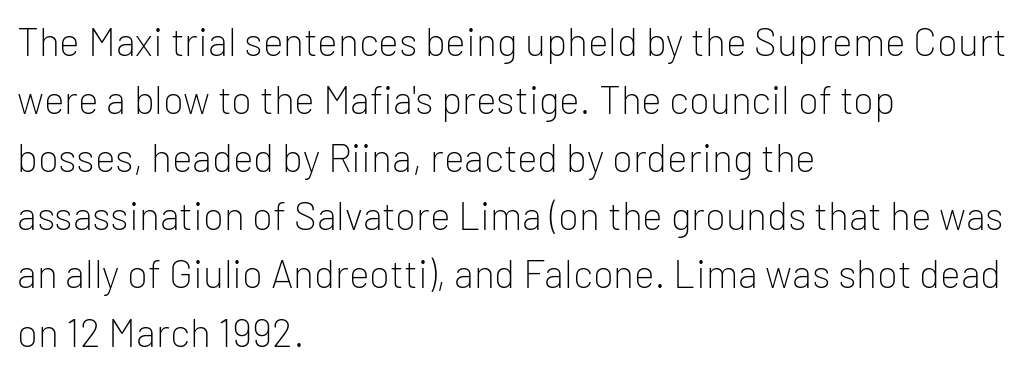
The image shows 39 px light sans-serif type, upright; set left-aligned, normal line spacing (1.49x), normal letter spacing, not underlined; low stroke contrast and a medium x-height.
